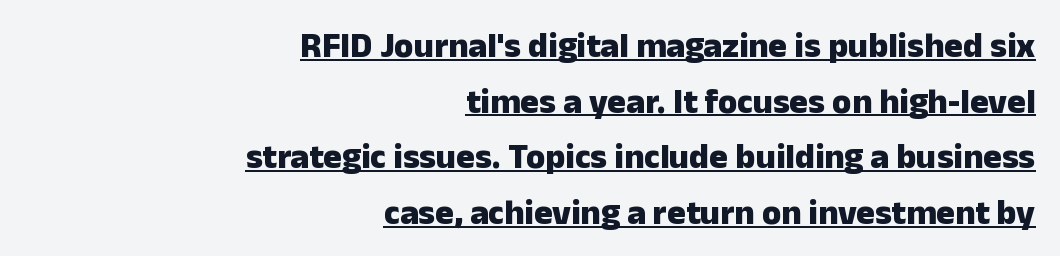
Q: Is the text bold? A: Yes.
Q: Is the text italic (slanted)? A: No, it is upright.
Q: Is the typeface a serif or a sans-serif typeface? A: Sans-serif.
Q: Is the text underlined? A: Yes.
Q: How is the paragraph aligned? A: Right-aligned.
Q: Is the spacing between letters normal or unusually wide? A: Normal.
Q: Is the spacing between lines tight, normal or loose? A: Normal.
Q: Width (condensed, normal, or wide)? A: Normal.
Q: Stroke contrast? A: Low.
Q: x-height? A: Medium.
Q: Monospaced? A: No.
